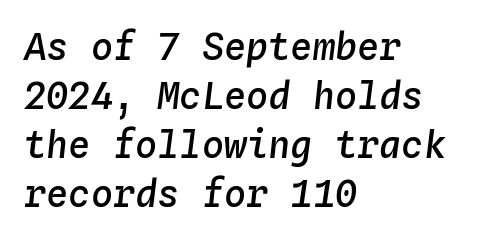
Q: Is the text bold? A: Semi-bold.
Q: Is the text italic (slanted)? A: Yes, it leans right by about 4 degrees.
Q: Is the text underlined? A: No.
Q: How is the paragraph aligned? A: Left-aligned.
Q: Is the spacing between letters normal or unusually wide? A: Normal.
Q: Is the spacing between lines tight, normal or loose? A: Normal.
Q: Width (condensed, normal, or wide)? A: Normal.
Q: Stroke contrast? A: Low.
Q: x-height? A: Medium.
Q: Monospaced? A: Yes.
